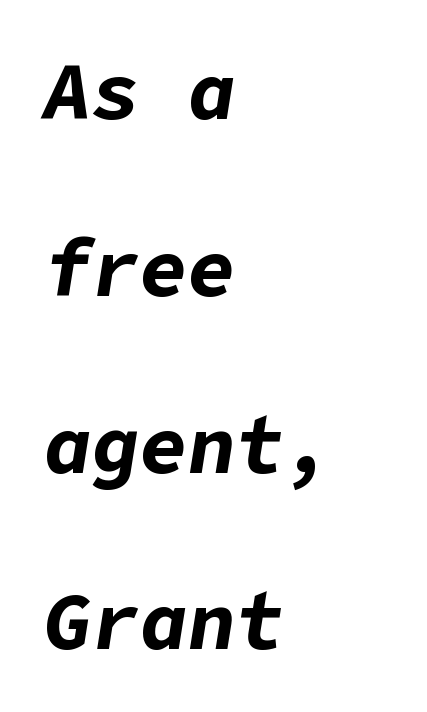
The image shows 80 px bold type, italic (leaning right); set left-aligned, loose line spacing (2.21x), normal letter spacing, not underlined; low stroke contrast and a medium x-height.
